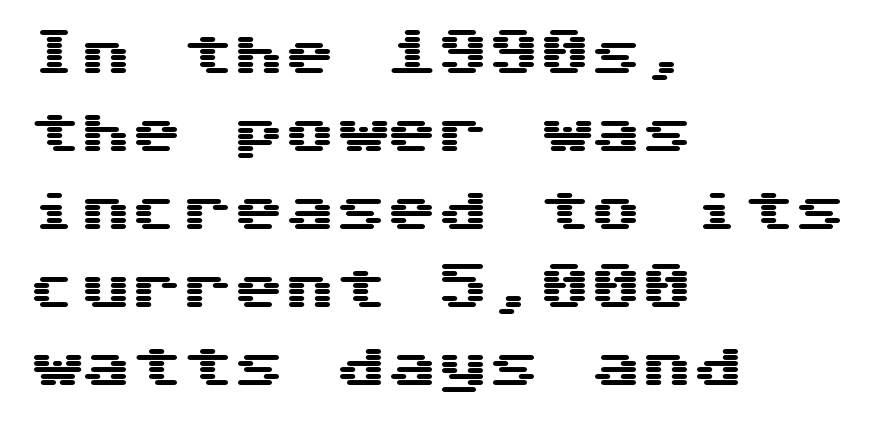
Short and long lines alike share a common starting point at left. The gaps between neighbouring characters are ordinary and unremarkable. This sample uses an upright cut, with every glyph sitting square on the baseline. The letters march in equal steps, a hallmark of fixed-pitch type.
